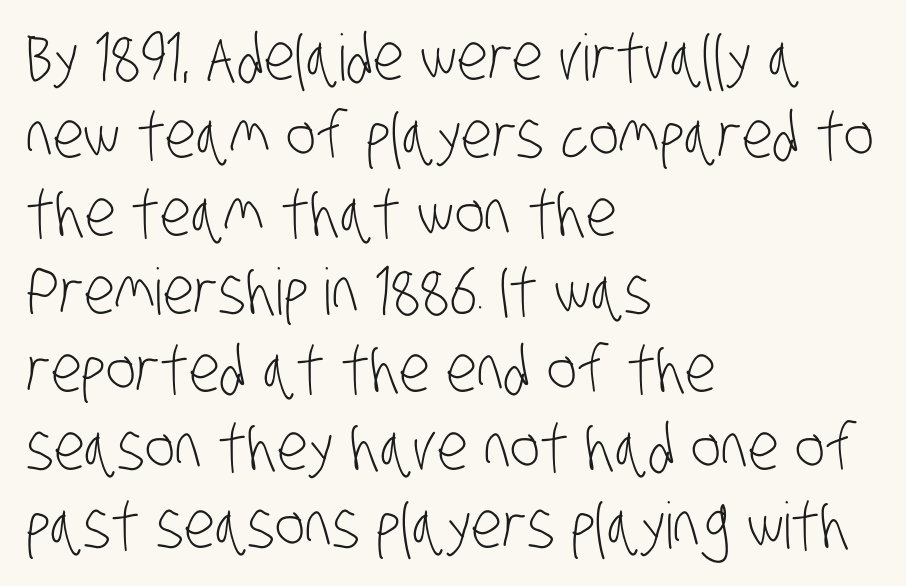
The image shows 64 px light, condensed sans-serif type; set left-aligned, line spacing 1.22x, normal letter spacing, not underlined; low stroke contrast and a large x-height.
